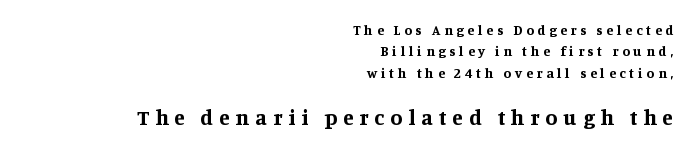
Typesetter's note: full bold, strokes at maximum text heaviness. Vertical strokes here are truly vertical. The zone under the glyphs is completely vacant. If you measured baseline to baseline, you'd find a middling distance. Inter-character spacing is expanded well beyond the font's built-in metrics.
